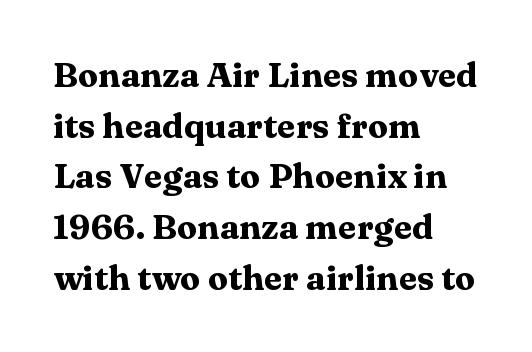
Think of a printed novel: that variable character pitch is what you see here. Ordinary non-slanted type is in use. The characters look thick and weighty, a clear bold. The letterforms sit shoulder to shoulder at normal distance. Descender tails drop into unmarked territory. These lines are composed in type with serifs.
